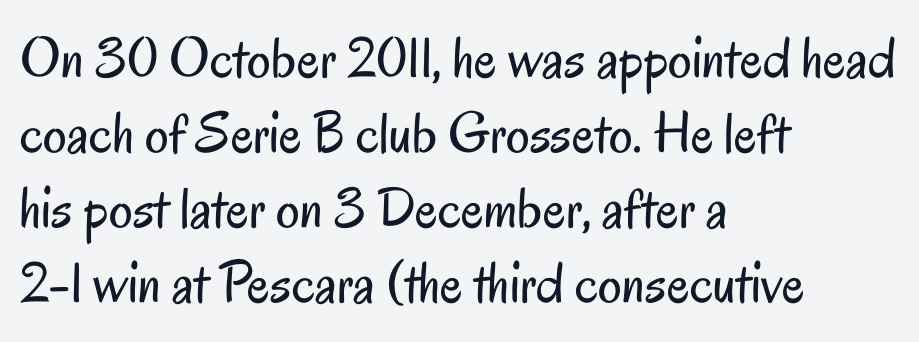
In terms of letterspacing, this is plain default setting. The letters advance in unequal steps, a hallmark of proportional type. Regarding serifs, this sample does without them. The passage shown is not bold in any degree. The rows are spaced the way most documents space them. Designer's note — italics off, roman on.
